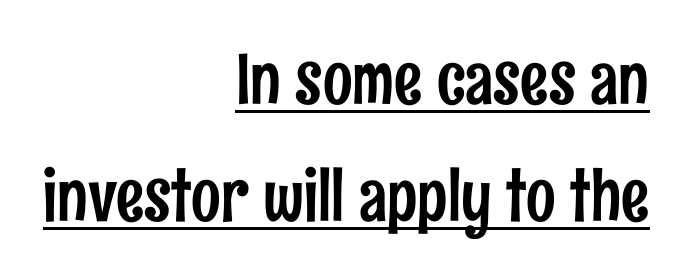
The image shows 70 px condensed sans-serif type, upright; set right-aligned, normal line spacing (1.67x), normal letter spacing, underlined; low stroke contrast and a medium x-height.
